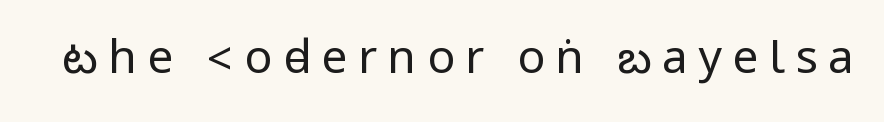
{"serif": "no", "italic": "no", "bold": "no", "weight": "regular", "width": "condensed", "stroke_contrast": "low", "underline": "no", "letter_spacing": "wide", "letter_spacing_em": 0.23, "glyph_px": 46}
